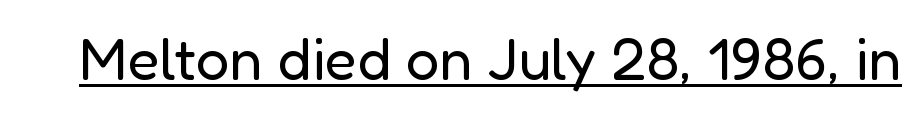
The image shows 59 px regular-weight sans-serif type, upright; set normal letter spacing, underlined; low stroke contrast and a medium x-height.
